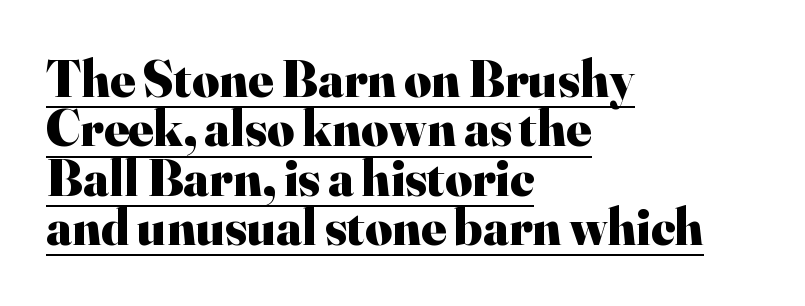
{"serif": "yes", "italic": "no", "bold": "yes", "weight": "heavy", "width": "normal", "stroke_contrast": "high", "x_height": "small", "monospaced": "no", "underline": "yes", "align": "left", "line_spacing": "tight", "line_spacing_ratio": 0.95, "letter_spacing": "normal", "letter_spacing_em": 0.0, "glyph_px": 52}
